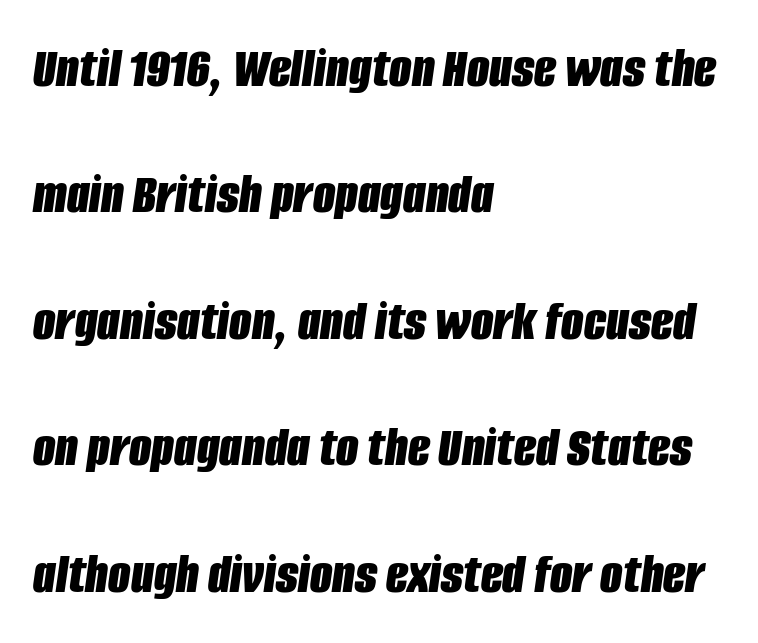
Q: Is the text bold? A: Yes.
Q: Is the text italic (slanted)? A: Yes, it leans right by about 8 degrees.
Q: Is the text underlined? A: No.
Q: How is the paragraph aligned? A: Left-aligned.
Q: Is the spacing between letters normal or unusually wide? A: Normal.
Q: Is the spacing between lines tight, normal or loose? A: Loose.
Q: Width (condensed, normal, or wide)? A: Condensed.
Q: Stroke contrast? A: Low.
Q: x-height? A: Large.
Q: Monospaced? A: No.
